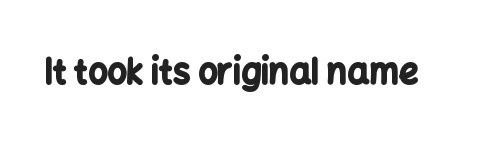
{"serif": "no", "italic": "no", "bold": "yes", "weight": "bold", "width": "normal", "stroke_contrast": "low", "x_height": "medium", "monospaced": "no", "underline": "no", "letter_spacing": "normal", "letter_spacing_em": 0.0, "glyph_px": 34}
